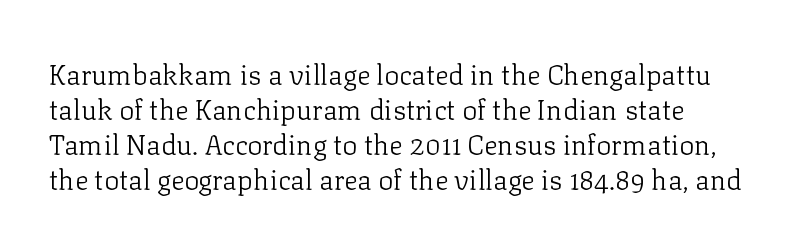
This rendering leaves character spacing at its baseline value. These lines stack with their left ends in a neat column. The passage shown is typed in a proportional face where columns would drift. The letters carry serifs — small finishing strokes at the ends of their stems.
